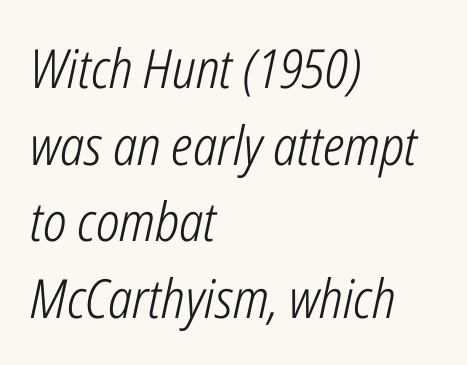
Q: Is the text bold? A: No.
Q: Is the text italic (slanted)? A: Yes, it leans right by about 12 degrees.
Q: Is the text underlined? A: No.
Q: How is the paragraph aligned? A: Left-aligned.
Q: Is the spacing between letters normal or unusually wide? A: Normal.
Q: Is the spacing between lines tight, normal or loose? A: Normal.
Q: Width (condensed, normal, or wide)? A: Condensed.
Q: Stroke contrast? A: Low.
Q: x-height? A: Medium.
Q: Monospaced? A: No.
